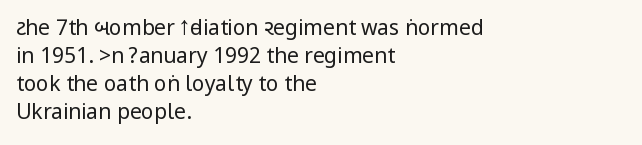
{"italic": "no", "bold": "no", "underline": "no", "align": "left", "line_spacing": "normal", "line_spacing_ratio": 1.34, "letter_spacing": "normal", "letter_spacing_em": 0.0, "glyph_px": 21}
